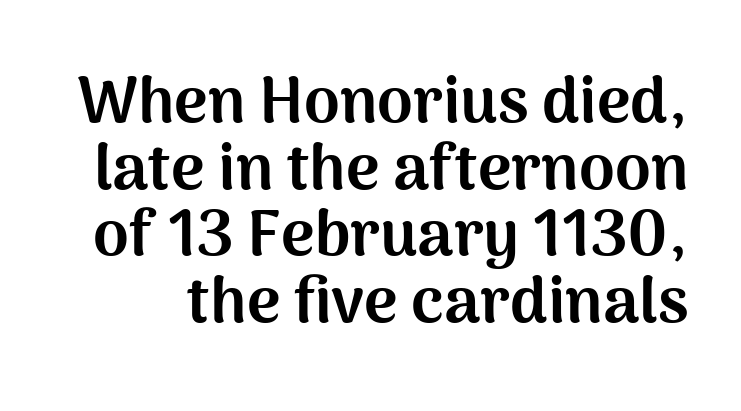
The image shows 64 px bold sans-serif type, upright; set tight line spacing (1.04x), normal letter spacing, not underlined; medium stroke contrast and a medium x-height.
